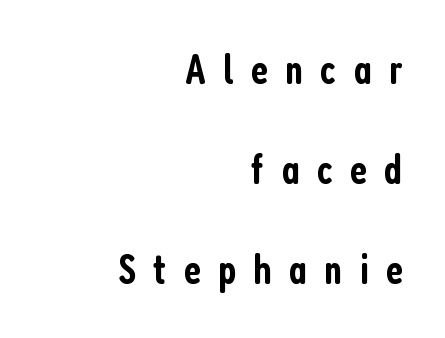
{"serif": "no", "italic": "no", "bold": "semi", "weight": "semibold", "width": "condensed", "stroke_contrast": "low", "x_height": "medium", "monospaced": "no", "underline": "no", "align": "right", "line_spacing": "loose", "line_spacing_ratio": 2.33, "letter_spacing": "wide", "letter_spacing_em": 0.4, "glyph_px": 43}
